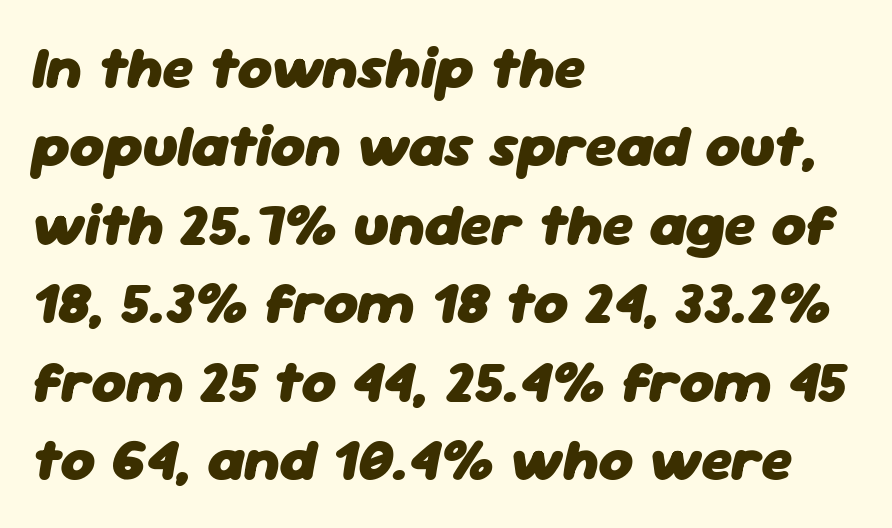
The image shows 59 px heavy type, italic (leaning right); set left-aligned, normal line spacing (1.33x), normal letter spacing, not underlined; low stroke contrast and a medium x-height.
